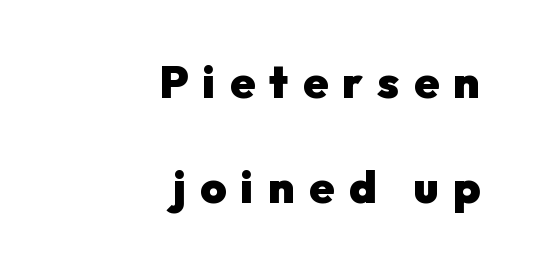
{"serif": "no", "italic": "no", "bold": "yes", "weight": "heavy", "width": "normal", "stroke_contrast": "low", "x_height": "medium", "monospaced": "no", "underline": "no", "align": "right", "line_spacing": "loose", "line_spacing_ratio": 2.33, "letter_spacing": "wide", "letter_spacing_em": 0.32, "glyph_px": 45}
